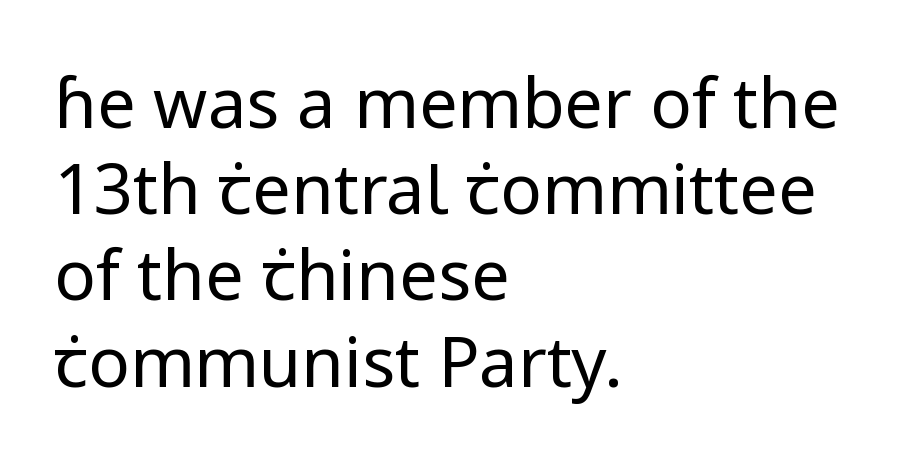
{"serif": "no", "italic": "no", "bold": "no", "weight": "regular", "width": "normal", "stroke_contrast": "low", "x_height": "medium", "monospaced": "no", "underline": "no", "align": "left", "line_spacing": "normal", "line_spacing_ratio": 1.25, "letter_spacing": "normal", "letter_spacing_em": 0.0, "glyph_px": 69}
